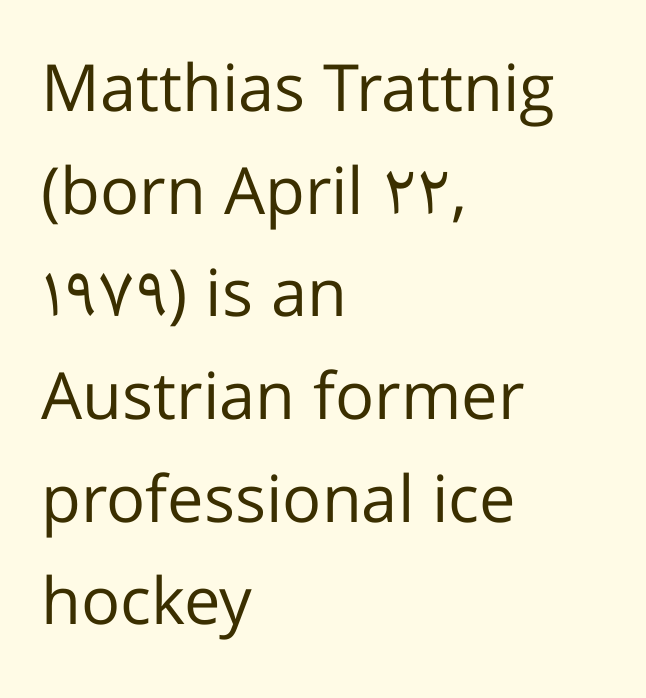
Descenders are the only things crossing below the line. A typesetter would call this proportional, since set widths differ per character. The typesetter chose a ragged-right arrangement here. To sum up the face: it is a sans, with no serifs.
